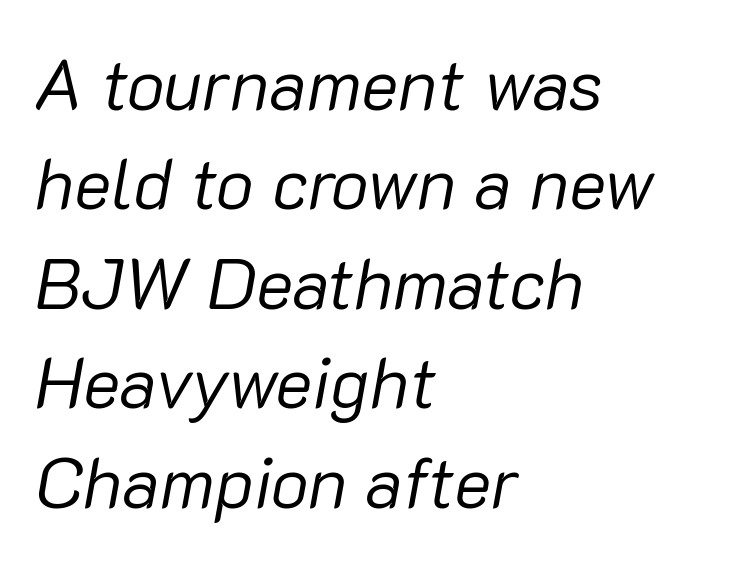
The image shows 71 px regular-weight type, italic (leaning right); set left-aligned, normal line spacing (1.4x), normal letter spacing, not underlined; low stroke contrast and a medium x-height.
